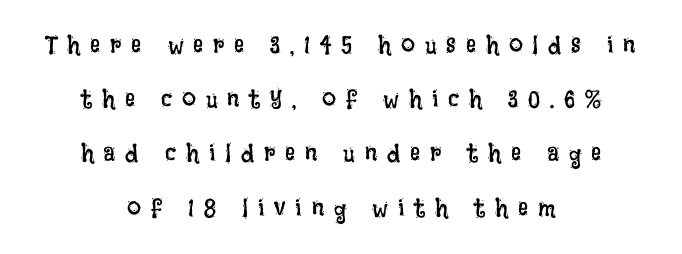
{"italic": "no", "bold": "no", "underline": "no", "align": "center", "line_spacing": "loose", "line_spacing_ratio": 2.17, "letter_spacing": "wide", "letter_spacing_em": 0.39, "glyph_px": 25}
